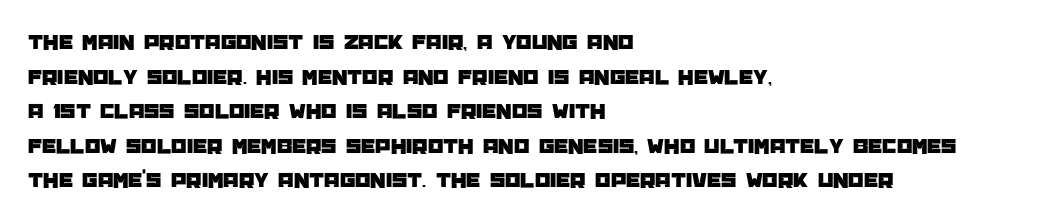
The setting favours the left margin, as ordinary paragraphs usually do. The letters stand straight up with perfectly vertical stems. Baseline-to-baseline distance is the conventional proportion of letter height. Beneath every word, the page is bare. Is the letter spacing exaggerated? No — it looks like the ordinary default.
